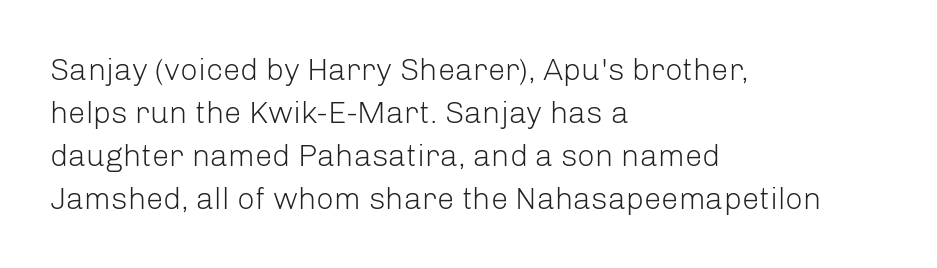
The passage is arranged the way most books set body copy — flush left. The typography opts for an upright posture over an oblique one. The letters look calm and open, with moderate or lighter stems. The specimen omits any rule beneath the text block's lines. These lines are composed in type without serifs. How are the letters spaced? Ordinarily, with no added tracking.
